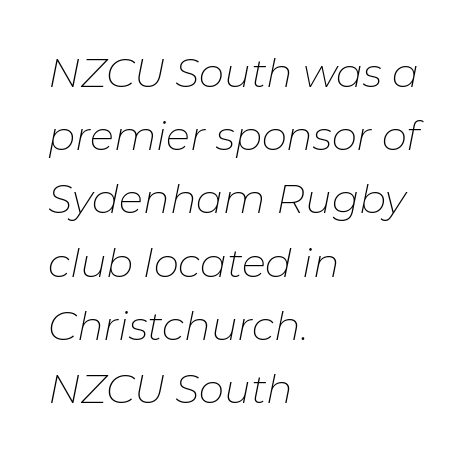
Q: Is the text bold? A: No.
Q: Is the text italic (slanted)? A: Yes, it leans right by about 11 degrees.
Q: Is the text underlined? A: No.
Q: How is the paragraph aligned? A: Left-aligned.
Q: Is the spacing between letters normal or unusually wide? A: Normal.
Q: Is the spacing between lines tight, normal or loose? A: Normal.
Q: Width (condensed, normal, or wide)? A: Normal.
Q: Stroke contrast? A: Low.
Q: x-height? A: Medium.
Q: Monospaced? A: No.
